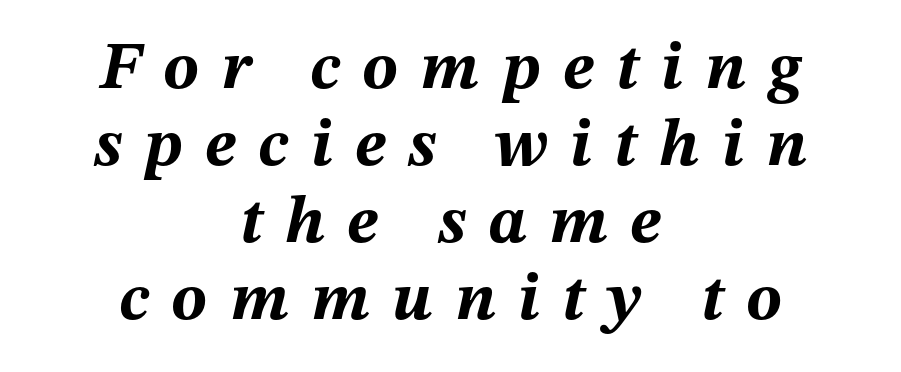
The image shows 67 px bold type, italic (leaning right); set centered, tight line spacing (1.15x), unusually wide letter spacing (+0.33 em), not underlined; medium stroke contrast and a medium x-height.
